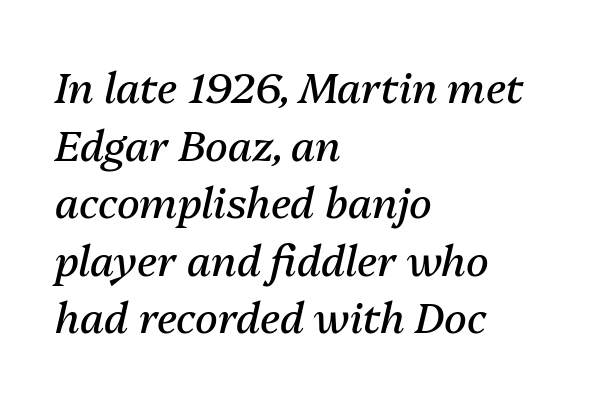
{"italic": "yes", "lean": "right", "slant_degrees": 13, "bold": "no", "weight": "regular", "width": "normal", "stroke_contrast": "medium", "x_height": "medium", "monospaced": "no", "underline": "no", "align": "left", "line_spacing": "normal", "line_spacing_ratio": 1.37, "letter_spacing": "normal", "letter_spacing_em": 0.0, "glyph_px": 42}
